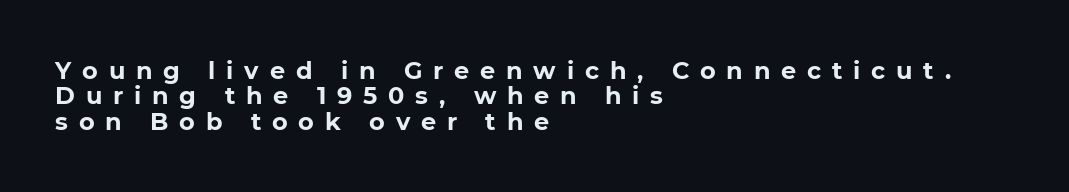
The image shows 24 px bold type, upright; set left-aligned, tight line spacing (1.06x), unusually wide letter spacing (+0.45 em), not underlined.
